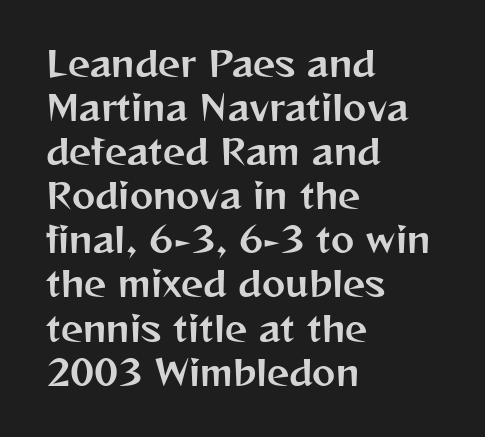
{"serif": "no", "italic": "no", "width": "normal", "stroke_contrast": "medium", "x_height": "medium", "monospaced": "no", "underline": "no", "align": "left", "line_spacing": "normal", "line_spacing_ratio": 1.26, "letter_spacing": "normal", "letter_spacing_em": 0.0, "glyph_px": 35}
